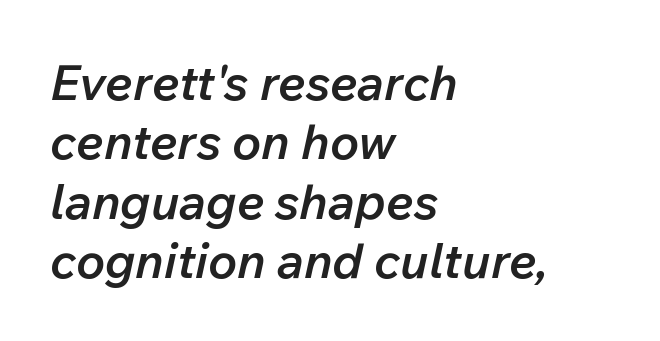
This sample uses an oblique cut, with every glyph tilted off the vertical. This rendering leaves character spacing at its baseline value. These lines carry some extra weight — a demibold, not a full bold. The space beneath each line is pristine and unruled. Reading down the block, your eye returns to a fixed left position each line.
